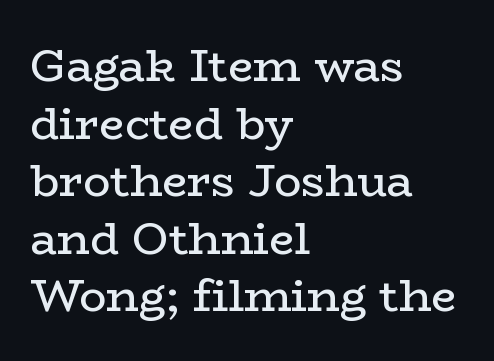
Lines of text with bare space underneath. The passage is arranged the way most books set body copy — flush left. Heft: none added — not bold. Baseline-to-baseline distance is the conventional proportion of letter height.
